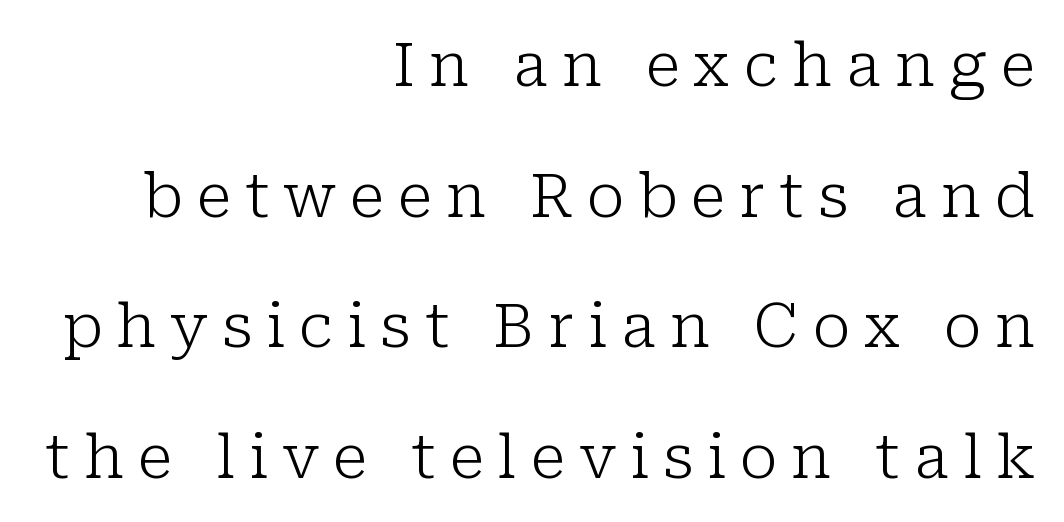
{"serif": "yes", "italic": "no", "bold": "no", "weight": "light", "width": "normal", "stroke_contrast": "low", "x_height": "medium", "monospaced": "no", "underline": "no", "align": "right", "line_spacing": "loose", "line_spacing_ratio": 2.14, "letter_spacing": "wide", "letter_spacing_em": 0.23, "glyph_px": 61}
